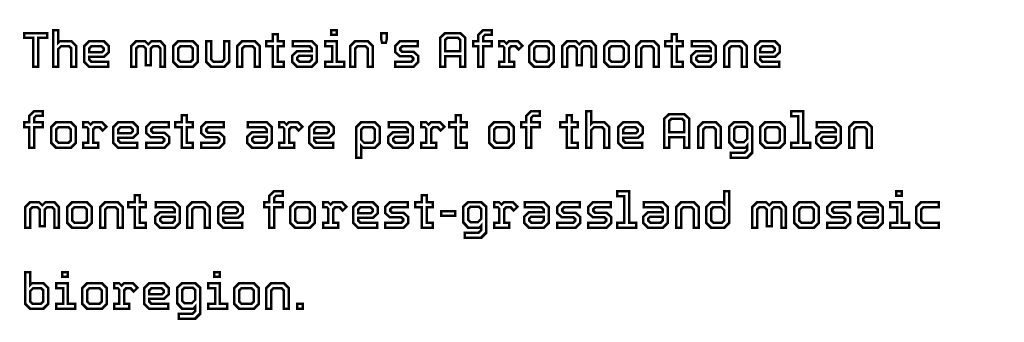
Q: Is the text italic (slanted)? A: No, it is upright.
Q: Is the text underlined? A: No.
Q: How is the paragraph aligned? A: Left-aligned.
Q: Is the spacing between letters normal or unusually wide? A: Normal.
Q: Is the spacing between lines tight, normal or loose? A: Normal.
Q: Width (condensed, normal, or wide)? A: Normal.
Q: x-height? A: Medium.
Q: Monospaced? A: No.
